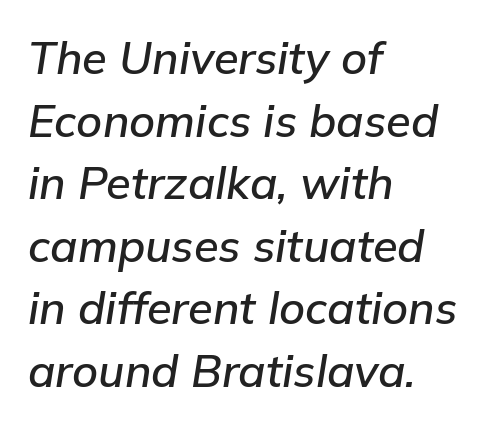
{"italic": "yes", "lean": "right", "slant_degrees": 9, "width": "normal", "stroke_contrast": "low", "x_height": "medium", "monospaced": "no", "underline": "no", "align": "left", "line_spacing": "normal", "line_spacing_ratio": 1.39, "letter_spacing": "normal", "letter_spacing_em": 0.0, "glyph_px": 45}
